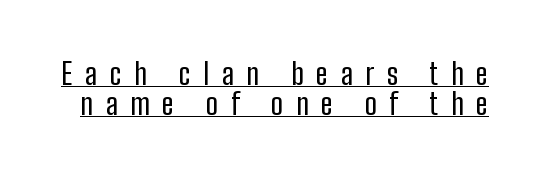
{"serif": "no", "italic": "no", "width": "condensed", "stroke_contrast": "low", "x_height": "medium", "monospaced": "no", "underline": "yes", "line_spacing": "tight", "line_spacing_ratio": 0.99, "letter_spacing": "wide", "letter_spacing_em": 0.42, "glyph_px": 30}
